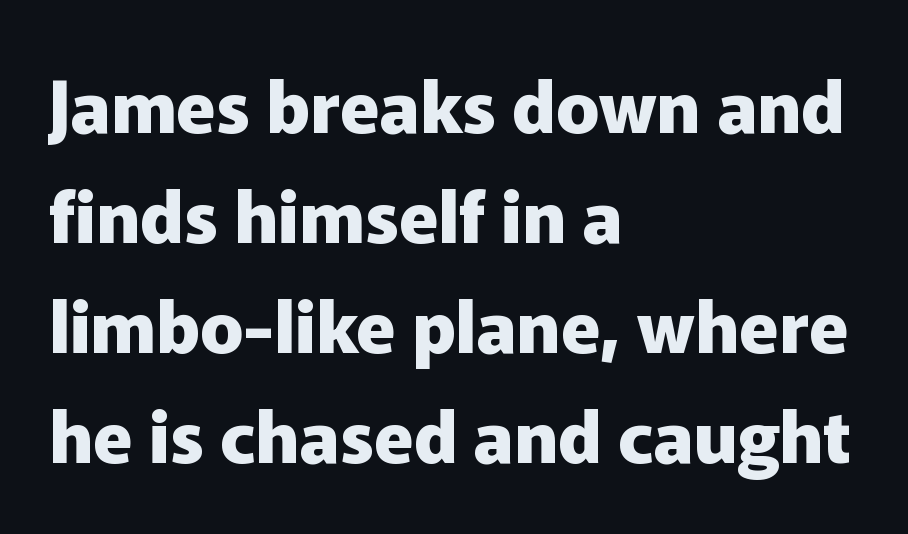
In terms of weight, the rendering is a true, heavy bold. The face used here is proportionally spaced, like ordinary book or web type. The designer left line spacing at the default. Vertical strokes here are truly vertical. The typeface chosen for these lines omits serifs.
